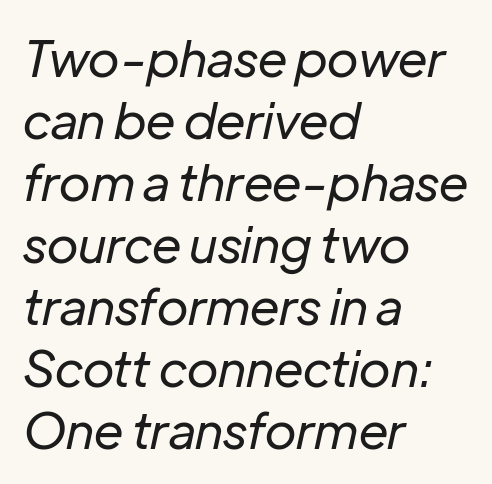
The strokes carry an ordinary text weight at most. This rendering leaves character spacing at its baseline value. Varying glyph widths throughout — classic text-font behaviour. This sample is left-justified, so line endings fall wherever the words run out. Only glyphs here, with clear space below each row. The font's italic variant was chosen for this text.
